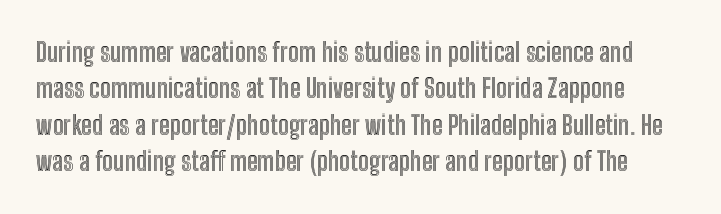
Q: Is the text italic (slanted)? A: No, it is upright.
Q: Is the text underlined? A: No.
Q: Is the spacing between letters normal or unusually wide? A: Normal.
Q: Is the spacing between lines tight, normal or loose? A: Normal.
